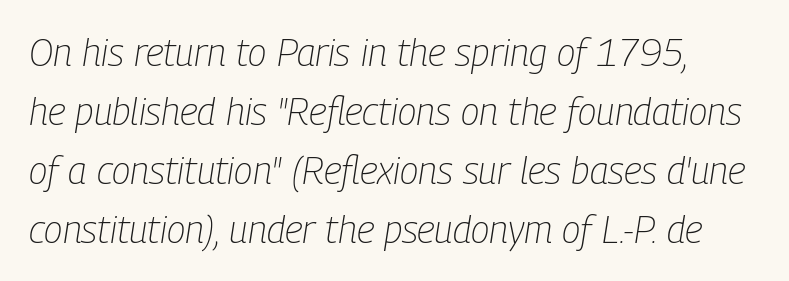
Q: Is the text bold? A: No.
Q: Is the text italic (slanted)? A: Yes, it leans right by about 9 degrees.
Q: Is the text underlined? A: No.
Q: Is the spacing between letters normal or unusually wide? A: Normal.
Q: Is the spacing between lines tight, normal or loose? A: Normal.
Q: Width (condensed, normal, or wide)? A: Condensed.
Q: Stroke contrast? A: Low.
Q: x-height? A: Medium.
Q: Monospaced? A: No.
